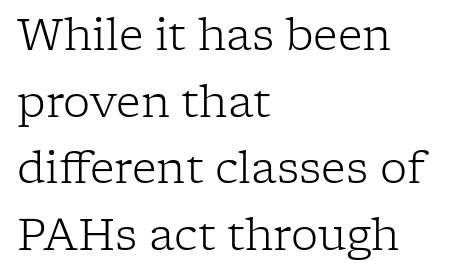
Q: Is the text bold? A: No.
Q: Is the text italic (slanted)? A: No, it is upright.
Q: Is the typeface a serif or a sans-serif typeface? A: Serif.
Q: Is the text underlined? A: No.
Q: How is the paragraph aligned? A: Left-aligned.
Q: Is the spacing between letters normal or unusually wide? A: Normal.
Q: Is the spacing between lines tight, normal or loose? A: Normal.
Q: Width (condensed, normal, or wide)? A: Normal.
Q: Stroke contrast? A: Low.
Q: x-height? A: Medium.
Q: Monospaced? A: No.
